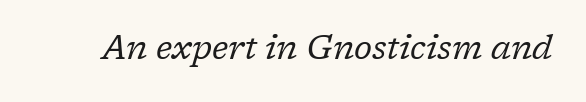
{"serif": "yes", "italic": "yes", "lean": "right", "slant_degrees": 17, "bold": "no", "weight": "regular", "width": "normal", "stroke_contrast": "low", "x_height": "medium", "monospaced": "no", "underline": "no", "letter_spacing": "normal", "letter_spacing_em": 0.0, "glyph_px": 33}
